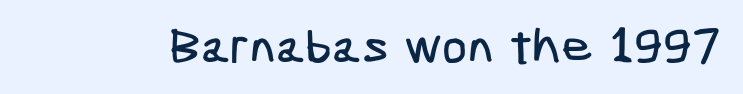
{"serif": "no", "width": "condensed", "stroke_contrast": "low", "x_height": "medium", "underline": "no", "letter_spacing": "normal", "letter_spacing_em": 0.0, "glyph_px": 50}
